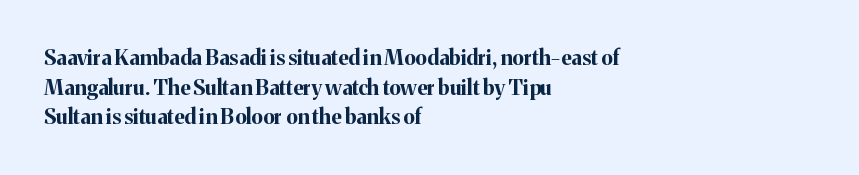
The vertical gap from one line to the next is medium. Beneath every word, the page is bare. Nothing unusual about the tracking: characters are spaced as the font intends. Its strokes are broad and dark, the hallmark of bold type. This sample uses an upright cut, with every glyph sitting square on the baseline. If you drew a ruler down the left edge, every line would touch it.
